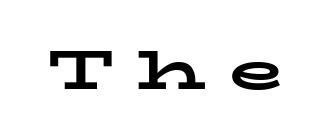
The image shows 56 px bold, wide serif type, upright; set unusually wide letter spacing (+0.42 em), not underlined; low stroke contrast and a medium x-height.
